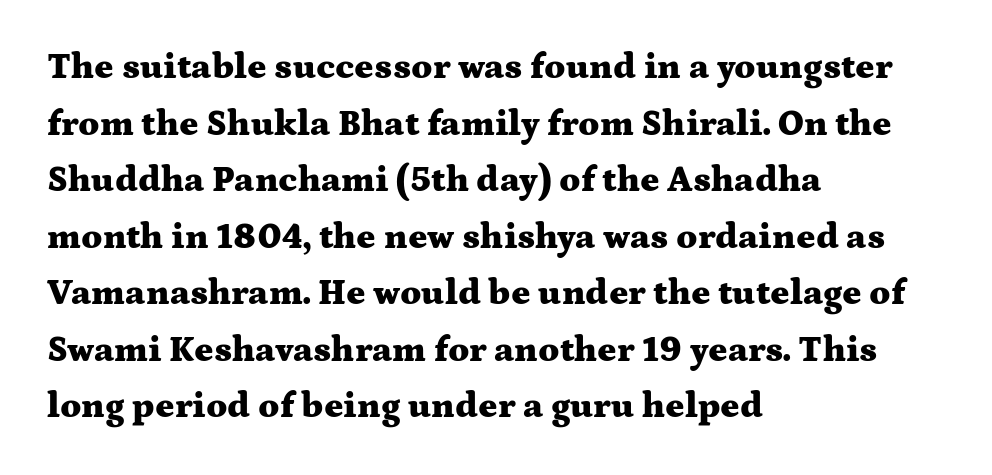
Q: Is the text bold? A: Yes.
Q: Is the text italic (slanted)? A: No, it is upright.
Q: Is the typeface a serif or a sans-serif typeface? A: Serif.
Q: Is the text underlined? A: No.
Q: How is the paragraph aligned? A: Left-aligned.
Q: Is the spacing between letters normal or unusually wide? A: Normal.
Q: Is the spacing between lines tight, normal or loose? A: Normal.
Q: Width (condensed, normal, or wide)? A: Wide.
Q: Stroke contrast? A: Medium.
Q: x-height? A: Medium.
Q: Monospaced? A: No.
